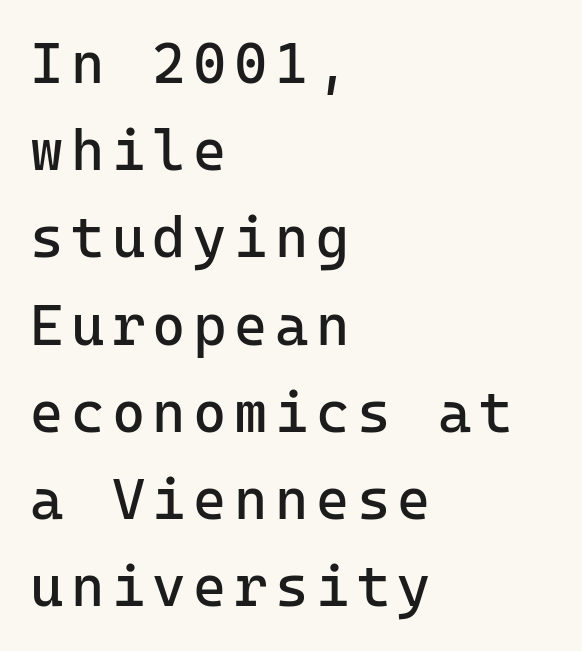
{"serif": "no", "italic": "no", "bold": "no", "weight": "regular", "width": "normal", "stroke_contrast": "low", "x_height": "medium", "underline": "no", "align": "left", "line_spacing": "normal", "line_spacing_ratio": 1.53, "glyph_px": 57}
